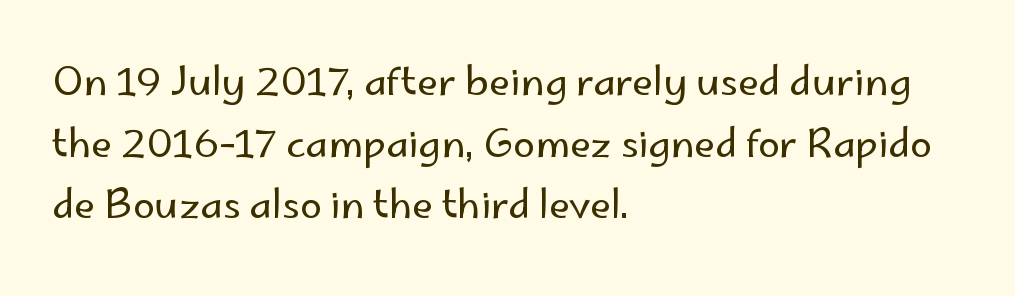
Q: Is the text bold? A: No.
Q: Is the text italic (slanted)? A: No, it is upright.
Q: Is the typeface a serif or a sans-serif typeface? A: Sans-serif.
Q: Is the text underlined? A: No.
Q: How is the paragraph aligned? A: Left-aligned.
Q: Is the spacing between letters normal or unusually wide? A: Normal.
Q: Is the spacing between lines tight, normal or loose? A: Normal.
Q: Width (condensed, normal, or wide)? A: Normal.
Q: Stroke contrast? A: Low.
Q: x-height? A: Small.
Q: Monospaced? A: No.
